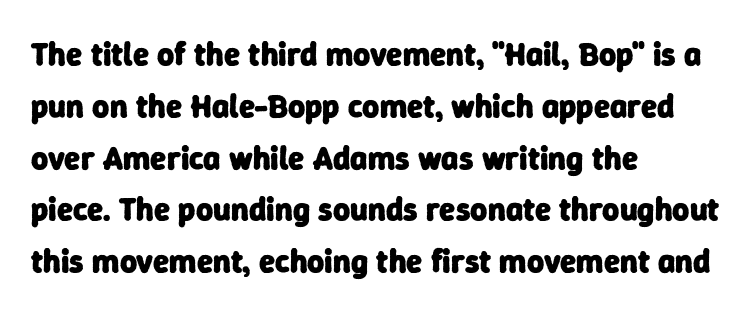
Q: Is the text bold? A: Yes.
Q: Is the typeface a serif or a sans-serif typeface? A: Sans-serif.
Q: Is the text underlined? A: No.
Q: How is the paragraph aligned? A: Left-aligned.
Q: Is the spacing between letters normal or unusually wide? A: Normal.
Q: Is the spacing between lines tight, normal or loose? A: Normal.
Q: Width (condensed, normal, or wide)? A: Normal.
Q: Stroke contrast? A: Low.
Q: x-height? A: Medium.
Q: Monospaced? A: No.
